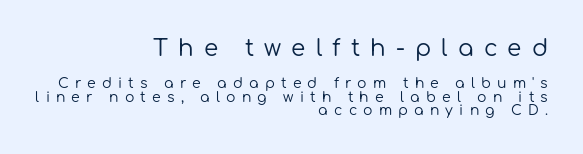
The image shows 23 px text type, upright; set right-aligned, tight line spacing (0.95x), unusually wide letter spacing (+0.44 em), not underlined; the first (top) block is 1.64x larger.
